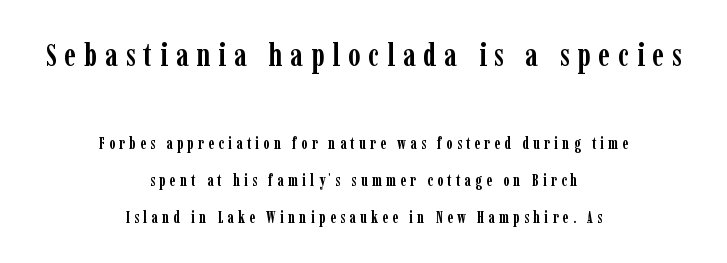
Compare the two chunks: the upper has the greater cap height. Successive baselines arrive slowly, with a big drop between each. Observe the wide spacing: letters keep a clear distance from each other. Is this a fixed-width face? No — the glyphs have proportional, varying widths. The face used here is seriffed, in the tradition of book romans.
